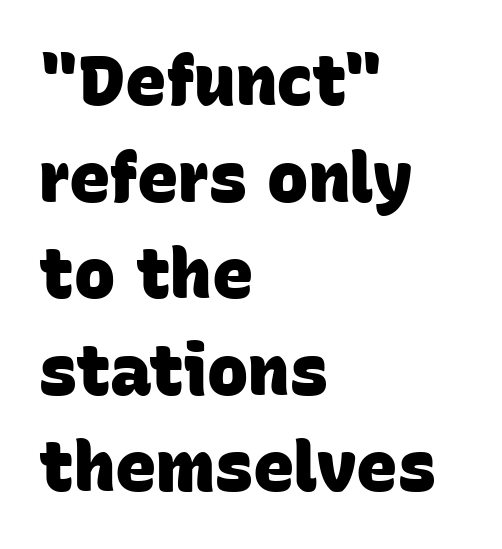
The image shows 69 px heavy sans-serif type; set left-aligned, normal line spacing (1.4x), normal letter spacing, not underlined; low stroke contrast and a large x-height.
